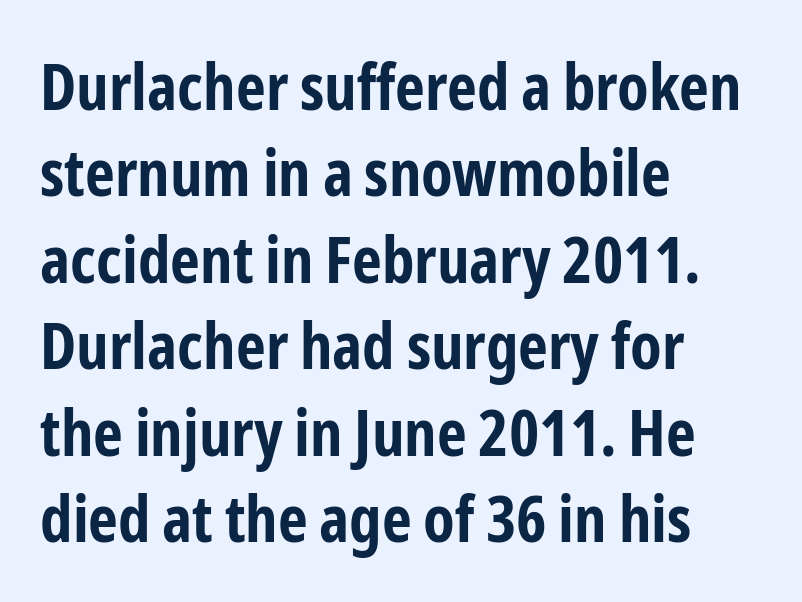
Q: Is the text bold? A: Yes.
Q: Is the text italic (slanted)? A: No, it is upright.
Q: Is the typeface a serif or a sans-serif typeface? A: Sans-serif.
Q: Is the text underlined? A: No.
Q: How is the paragraph aligned? A: Left-aligned.
Q: Is the spacing between letters normal or unusually wide? A: Normal.
Q: Is the spacing between lines tight, normal or loose? A: Normal.
Q: Width (condensed, normal, or wide)? A: Condensed.
Q: Stroke contrast? A: Low.
Q: x-height? A: Medium.
Q: Monospaced? A: No.
